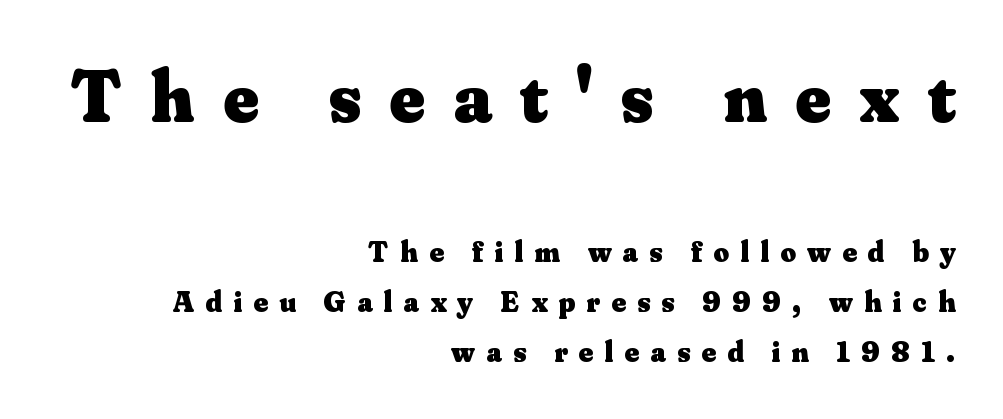
The image shows 75 px heavy serif type, upright; set right-aligned, normal line spacing (1.66x), unusually wide letter spacing (+0.38 em), not underlined; the first (top) block is 2.5x larger; medium stroke contrast and a small x-height.
